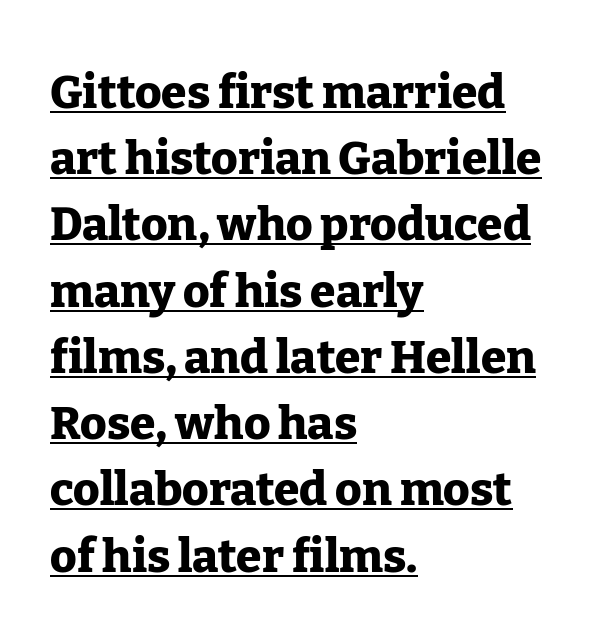
The image shows 46 px heavy serif type, upright; set left-aligned, normal line spacing (1.44x), normal letter spacing, underlined; low stroke contrast and a medium x-height.
